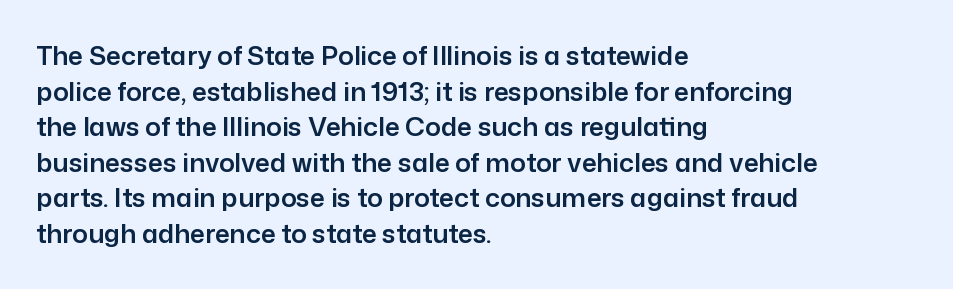
Compared with a centered layout, this one pins lines to the left instead. These lines were composed using upright roman letters. The type is set solid horizontally, with unmodified tracking. Vertical spacing — default. A bare baseline throughout the passage.
